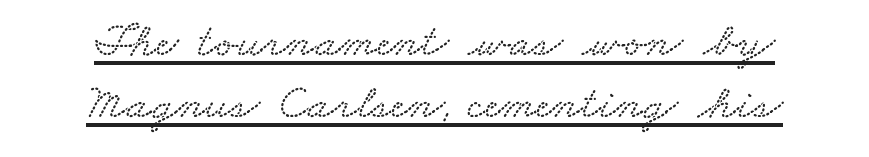
Q: Is the text underlined? A: Yes.
Q: How is the paragraph aligned? A: Centered.
Q: Is the spacing between letters normal or unusually wide? A: Normal.
Q: Is the spacing between lines tight, normal or loose? A: Normal.
Q: Width (condensed, normal, or wide)? A: Wide.
Q: Stroke contrast? A: Low.
Q: x-height? A: Small.
Q: Monospaced? A: No.
